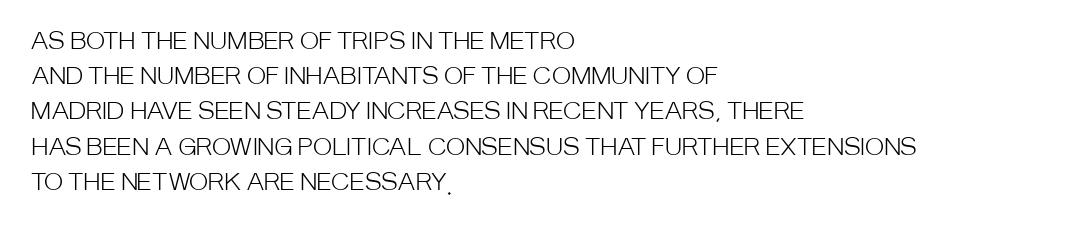
The image shows 23 px text type, upright; set left-aligned, normal line spacing (1.53x), normal letter spacing, not underlined.
